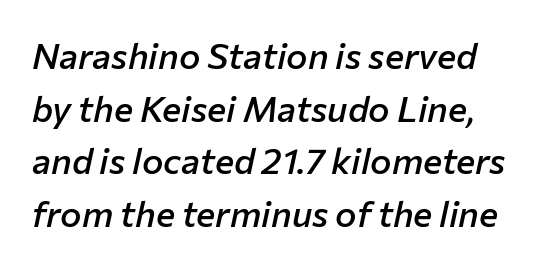
These lines carry some extra weight — a demibold, not a full bold. The space between consecutive lines is moderate. Each letter keeps its own natural width here, so spacing adapts to shape. This rendering leaves character spacing at its baseline value. This rendering features lettering with no underline. Slanted lettering throughout.
